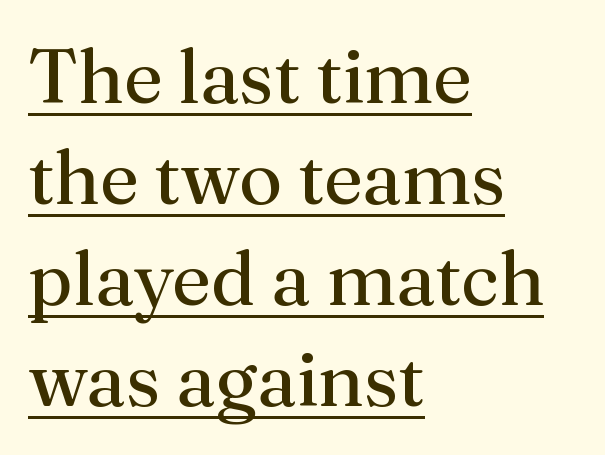
This rendering employs a face with finishing strokes, i.e., a serif. Left-aligned paragraph, ragged on the right. Regular leading. This rendering leaves character spacing at its baseline value. Designer's note — italics off, roman on.
